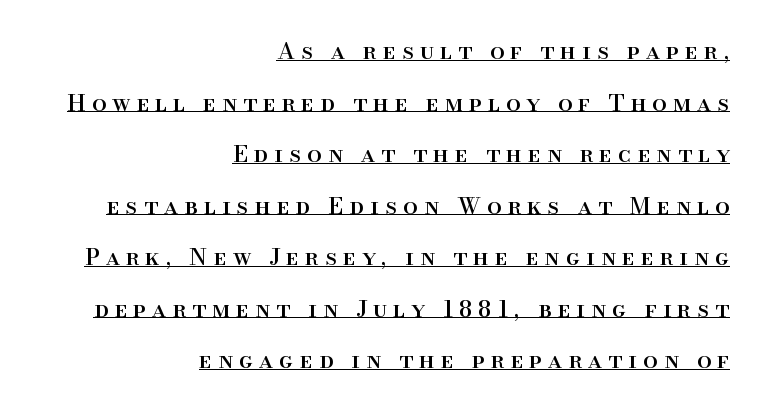
Q: Is the text italic (slanted)? A: No, it is upright.
Q: Is the text underlined? A: Yes.
Q: How is the paragraph aligned? A: Right-aligned.
Q: Is the spacing between letters normal or unusually wide? A: Unusually wide.
Q: Is the spacing between lines tight, normal or loose? A: Loose.
